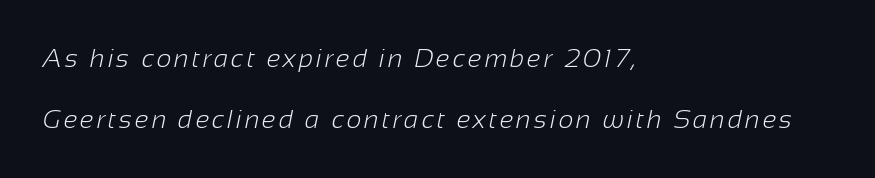
{"bold": "no", "underline": "no", "align": "left", "line_spacing": "loose", "line_spacing_ratio": 2.36, "glyph_px": 26}
